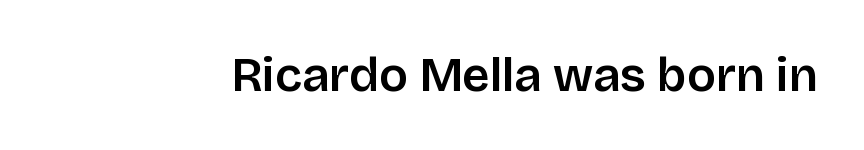
Q: Is the text italic (slanted)? A: No, it is upright.
Q: Is the typeface a serif or a sans-serif typeface? A: Sans-serif.
Q: Is the text underlined? A: No.
Q: Is the spacing between letters normal or unusually wide? A: Normal.
Q: Width (condensed, normal, or wide)? A: Normal.
Q: Stroke contrast? A: Low.
Q: x-height? A: Large.
Q: Monospaced? A: No.
